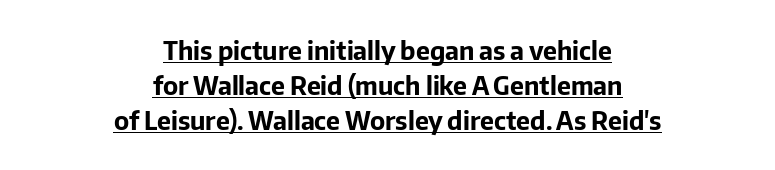
Q: Is the text bold? A: Yes.
Q: Is the text italic (slanted)? A: No, it is upright.
Q: Is the text underlined? A: Yes.
Q: How is the paragraph aligned? A: Centered.
Q: Is the spacing between letters normal or unusually wide? A: Normal.
Q: Is the spacing between lines tight, normal or loose? A: Normal.
